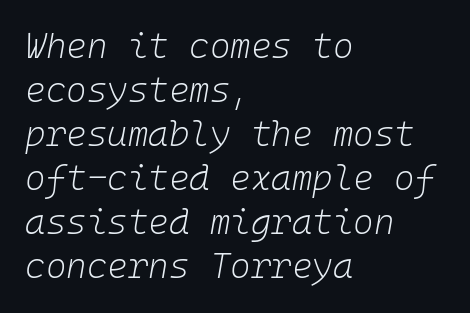
{"italic": "yes", "lean": "right", "slant_degrees": 10, "bold": "no", "weight": "light", "width": "normal", "stroke_contrast": "low", "x_height": "medium", "monospaced": "yes", "underline": "no", "align": "left", "line_spacing": "normal", "line_spacing_ratio": 1.26, "letter_spacing": "normal", "letter_spacing_em": 0.0, "glyph_px": 35}
